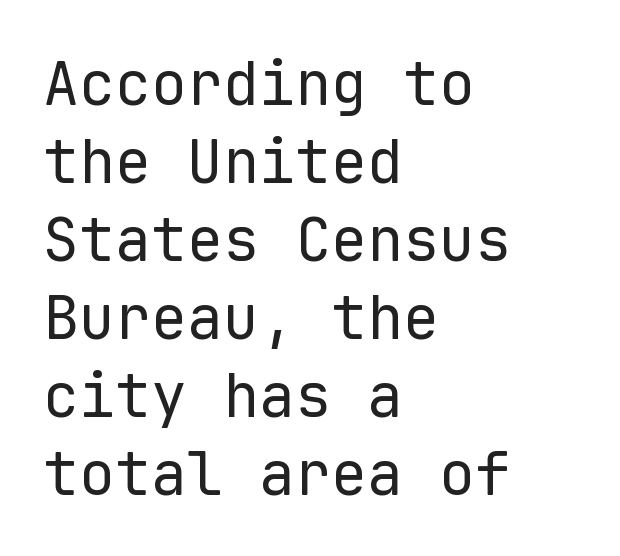
Does the type have serifs? No, each stem ends abruptly. Italic: no, the glyphs are upright roman. Here the designer chose a console-style face with uniform glyph widths. This reads as an unemphasized weight, regular at the heaviest. These lines sit exactly where default settings would place them.
